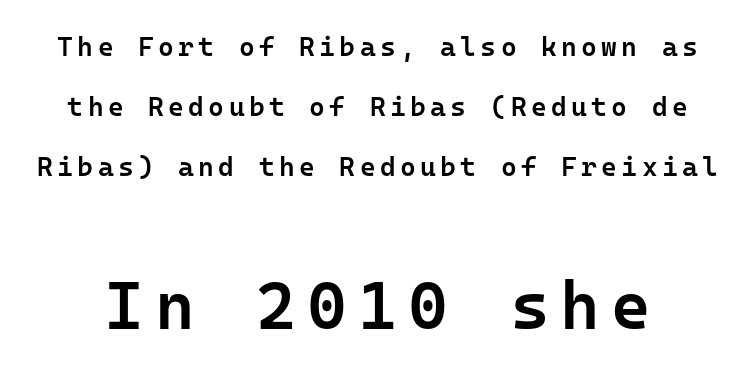
{"serif": "no", "italic": "no", "bold": "semi", "weight": "semibold", "width": "normal", "stroke_contrast": "low", "x_height": "medium", "monospaced": "yes", "underline": "no", "line_spacing": "loose", "line_spacing_ratio": 2.23, "larger_block": "second", "size_ratio": 2.52, "glyph_px": 68}
